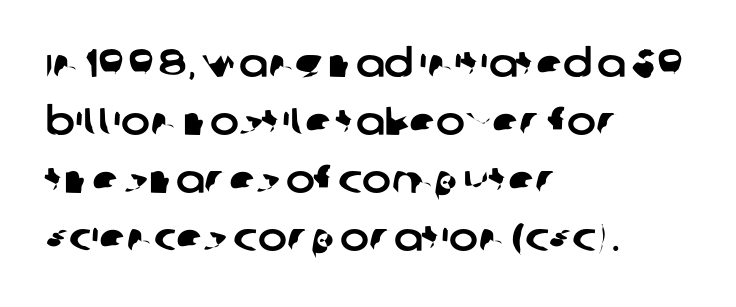
Q: Is the typeface a serif or a sans-serif typeface? A: Sans-serif.
Q: Is the text underlined? A: No.
Q: How is the paragraph aligned? A: Left-aligned.
Q: Is the spacing between letters normal or unusually wide? A: Normal.
Q: Is the spacing between lines tight, normal or loose? A: Normal.
Q: Width (condensed, normal, or wide)? A: Normal.
Q: Stroke contrast? A: Low.
Q: x-height? A: Large.
Q: Monospaced? A: No.
